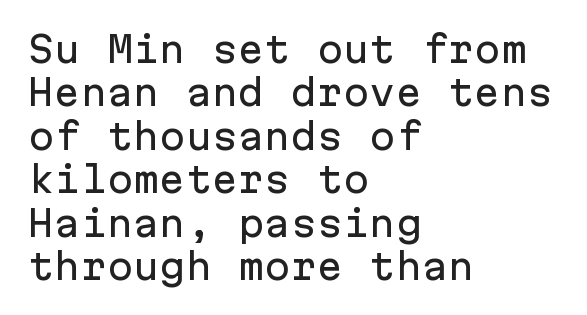
Q: Is the text italic (slanted)? A: No, it is upright.
Q: Is the typeface a serif or a sans-serif typeface? A: Sans-serif.
Q: Is the text underlined? A: No.
Q: How is the paragraph aligned? A: Left-aligned.
Q: Is the spacing between letters normal or unusually wide? A: Normal.
Q: Width (condensed, normal, or wide)? A: Normal.
Q: Stroke contrast? A: Low.
Q: x-height? A: Medium.
Q: Monospaced? A: Yes.
